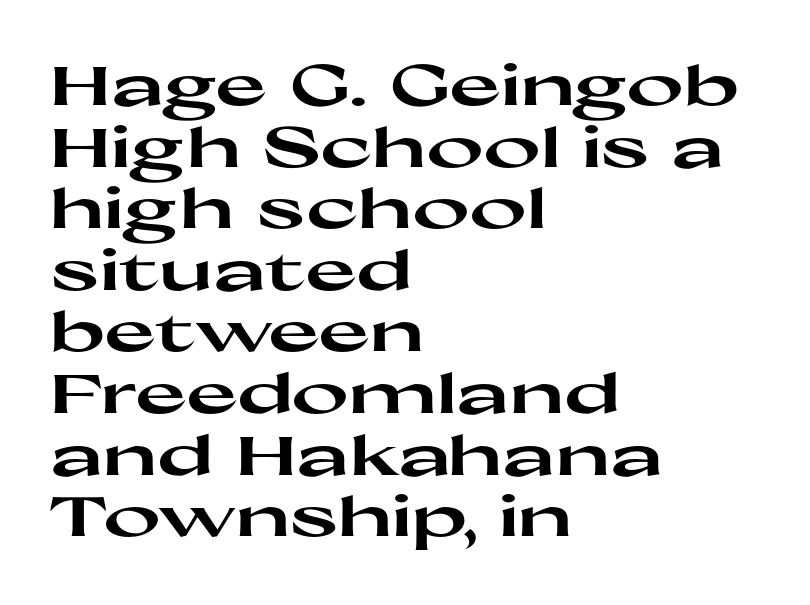
{"serif": "no", "italic": "no", "bold": "yes", "weight": "heavy", "width": "wide", "stroke_contrast": "high", "x_height": "medium", "monospaced": "no", "underline": "no", "align": "left", "line_spacing": "tight", "line_spacing_ratio": 1.12, "letter_spacing": "normal", "letter_spacing_em": 0.0, "glyph_px": 55}
